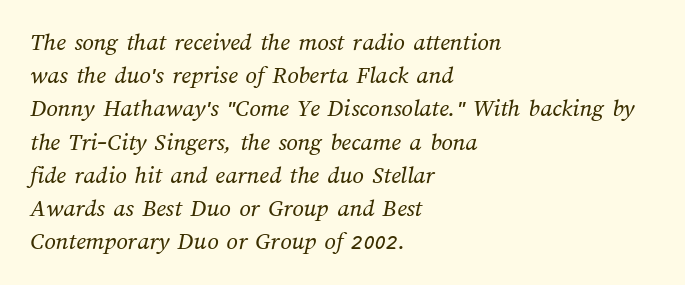
Q: Is the text bold? A: No.
Q: Is the text underlined? A: No.
Q: How is the paragraph aligned? A: Left-aligned.
Q: Is the spacing between letters normal or unusually wide? A: Normal.
Q: Is the spacing between lines tight, normal or loose? A: Normal.
